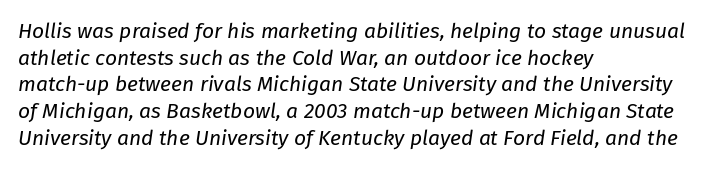
{"italic": "yes", "lean": "right", "slant_degrees": 8, "bold": "no", "underline": "no", "align": "left", "line_spacing": "normal", "line_spacing_ratio": 1.27, "letter_spacing": "normal", "letter_spacing_em": 0.0, "glyph_px": 21}
